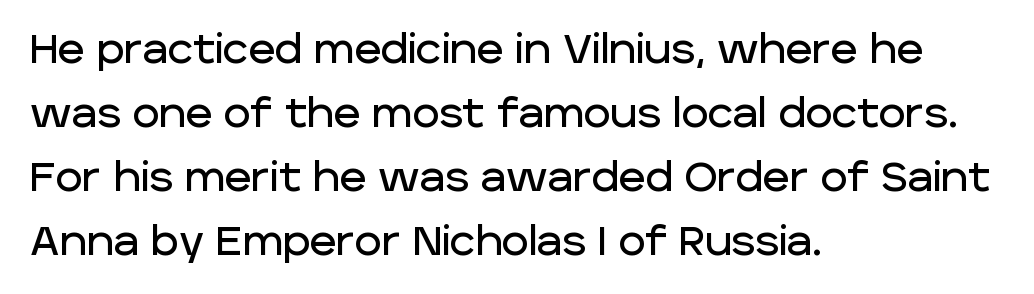
{"serif": "no", "italic": "no", "width": "normal", "stroke_contrast": "low", "x_height": "large", "monospaced": "no", "underline": "no", "align": "left", "line_spacing": "normal", "line_spacing_ratio": 1.56, "letter_spacing": "normal", "letter_spacing_em": 0.0, "glyph_px": 41}
